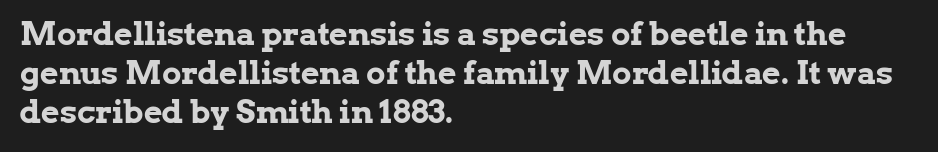
The string is rendered with underlining switched off. Note the varied advance widths — an 'i' is clearly narrower than an 'm'. Typographic density is high because the face is bold. The glyphs in this specimen are seriffed. The text block is weighted toward the left margin, trailing off unevenly rightward. A roman cut, with each character standing at attention.
